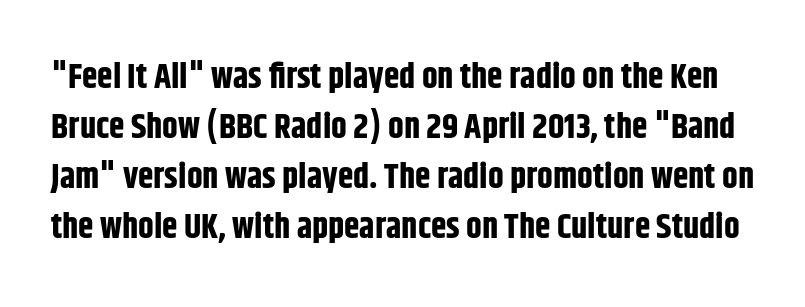
Q: Is the text bold? A: Yes.
Q: Is the text italic (slanted)? A: No, it is upright.
Q: Is the typeface a serif or a sans-serif typeface? A: Sans-serif.
Q: Is the text underlined? A: No.
Q: Is the spacing between letters normal or unusually wide? A: Normal.
Q: Is the spacing between lines tight, normal or loose? A: Normal.
Q: Width (condensed, normal, or wide)? A: Condensed.
Q: Stroke contrast? A: Low.
Q: x-height? A: Large.
Q: Monospaced? A: No.
